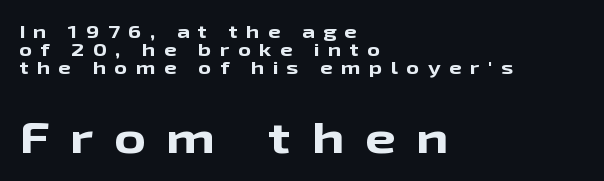
{"serif": "no", "italic": "no", "bold": "yes", "weight": "bold", "width": "wide", "stroke_contrast": "low", "x_height": "medium", "monospaced": "no", "underline": "no", "align": "left", "line_spacing": "tight", "line_spacing_ratio": 0.99, "letter_spacing": "wide", "letter_spacing_em": 0.46, "larger_block": "second", "size_ratio": 2.44, "glyph_px": 44}
